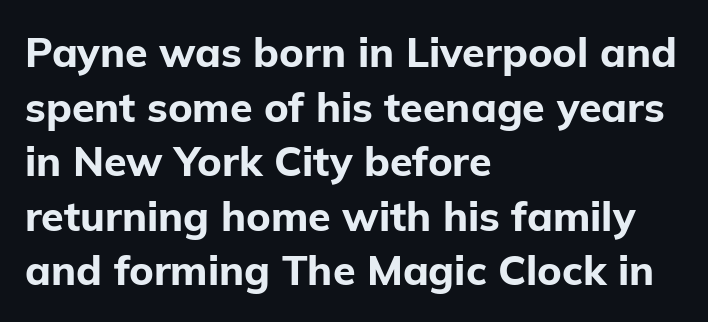
The image shows 41 px bold sans-serif type, upright; set left-aligned, normal line spacing (1.33x), normal letter spacing, not underlined; low stroke contrast and a medium x-height.
